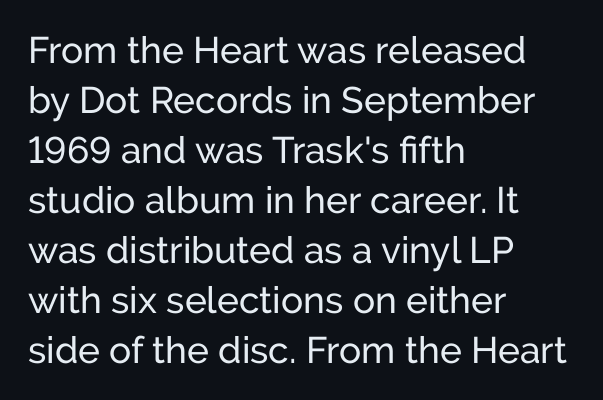
The image shows 37 px sans-serif type, upright; set left-aligned, normal line spacing (1.35x), normal letter spacing, not underlined; low stroke contrast and a medium x-height.
